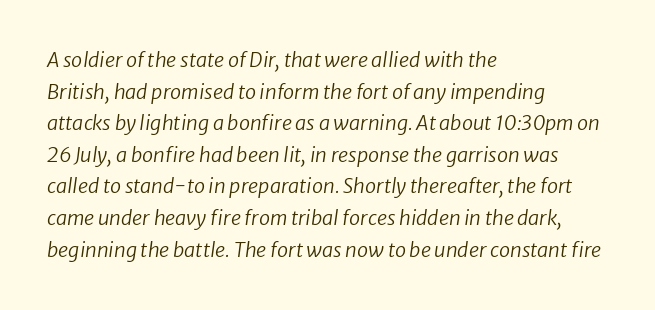
The image shows 20 px text type, italic (leaning right); set left-aligned, normal line spacing (1.58x), normal letter spacing, not underlined.
